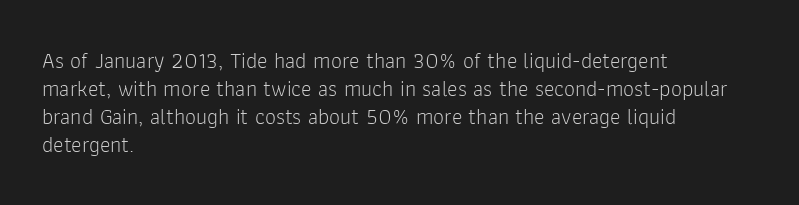
Normally led — the rows are evenly, conventionally spaced. Underlining? Definitely not there. The axis of the letterforms is exactly vertical. The passage is arranged the way most books set body copy — flush left. Default kerning and tracking; the words read as compact shapes.
